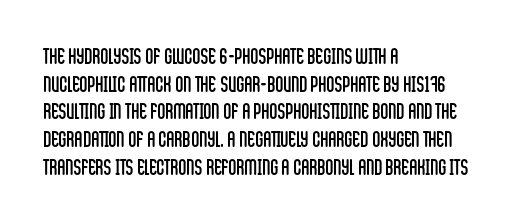
Q: Is the text bold? A: No.
Q: Is the text italic (slanted)? A: No, it is upright.
Q: Is the text underlined? A: No.
Q: How is the paragraph aligned? A: Left-aligned.
Q: Is the spacing between letters normal or unusually wide? A: Normal.
Q: Is the spacing between lines tight, normal or loose? A: Normal.
